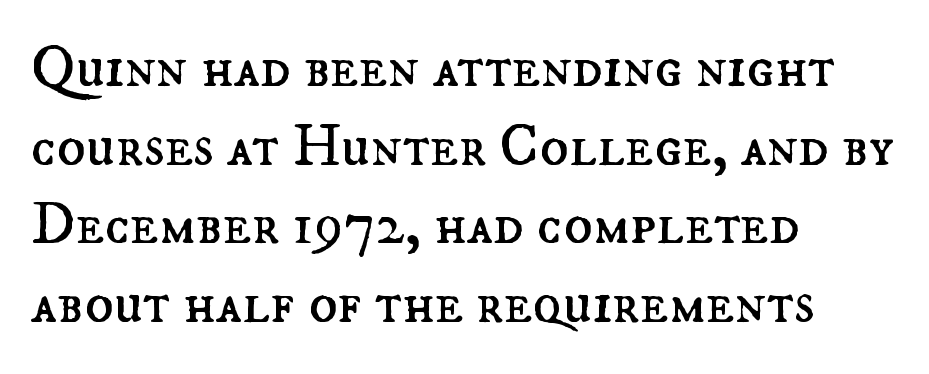
{"italic": "no", "bold": "no", "weight": "regular", "width": "normal", "stroke_contrast": "medium", "x_height": "small", "monospaced": "no", "underline": "no", "align": "left", "line_spacing": "normal", "line_spacing_ratio": 1.31, "letter_spacing": "normal", "letter_spacing_em": 0.0, "glyph_px": 60}
